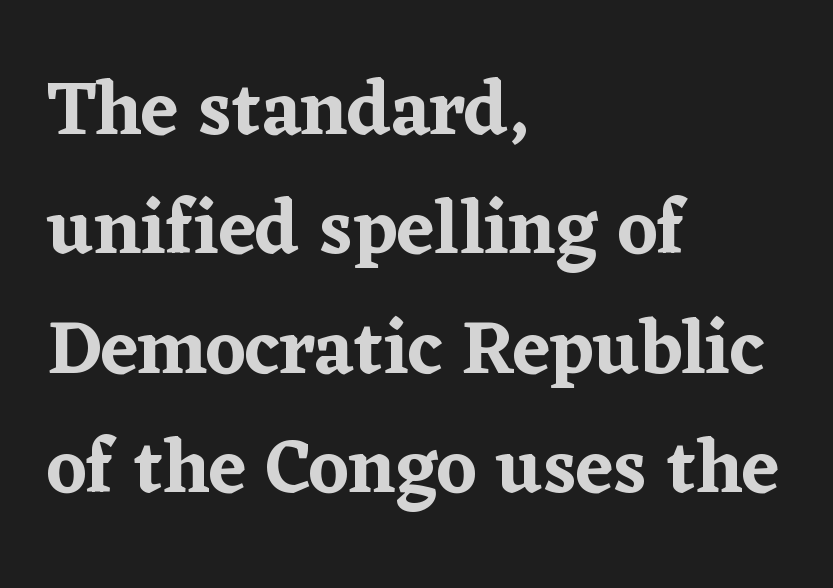
{"serif": "yes", "italic": "no", "width": "normal", "stroke_contrast": "low", "x_height": "medium", "monospaced": "no", "underline": "no", "align": "left", "line_spacing": "normal", "line_spacing_ratio": 1.57, "letter_spacing": "normal", "letter_spacing_em": 0.0, "glyph_px": 76}
